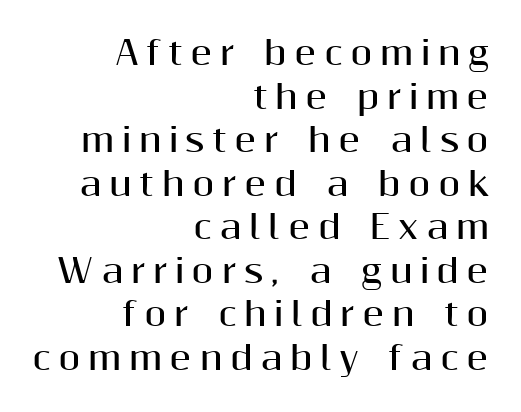
{"serif": "no", "italic": "no", "bold": "yes", "weight": "bold", "width": "normal", "stroke_contrast": "medium", "x_height": "medium", "monospaced": "no", "underline": "no", "align": "right", "line_spacing": "normal", "line_spacing_ratio": 1.36, "letter_spacing": "wide", "letter_spacing_em": 0.23, "glyph_px": 32}
